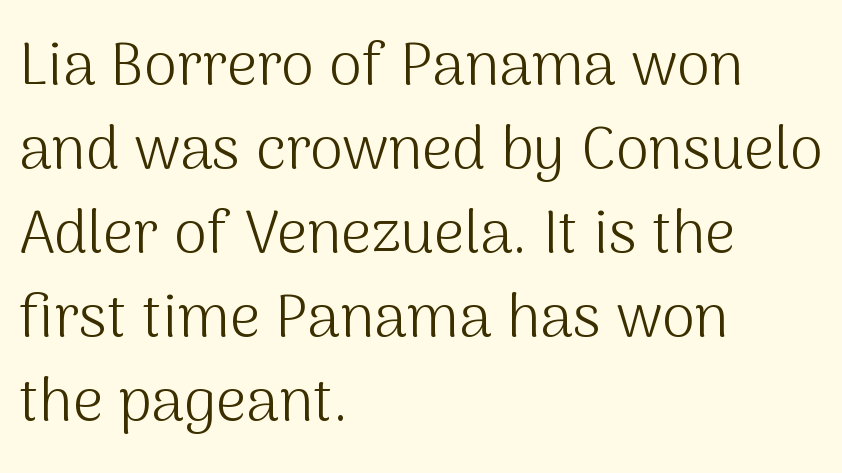
{"serif": "no", "italic": "no", "bold": "no", "weight": "light", "width": "normal", "stroke_contrast": "medium", "x_height": "medium", "monospaced": "no", "underline": "no", "align": "left", "line_spacing": "normal", "line_spacing_ratio": 1.4, "letter_spacing": "normal", "letter_spacing_em": 0.0, "glyph_px": 60}
